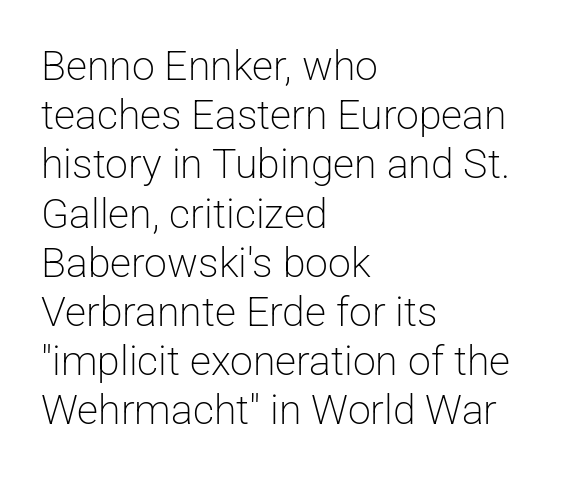
{"serif": "no", "italic": "no", "bold": "no", "weight": "light", "width": "normal", "stroke_contrast": "low", "x_height": "medium", "monospaced": "no", "underline": "no", "align": "left", "line_spacing_ratio": 1.2, "letter_spacing": "normal", "letter_spacing_em": 0.0, "glyph_px": 41}
